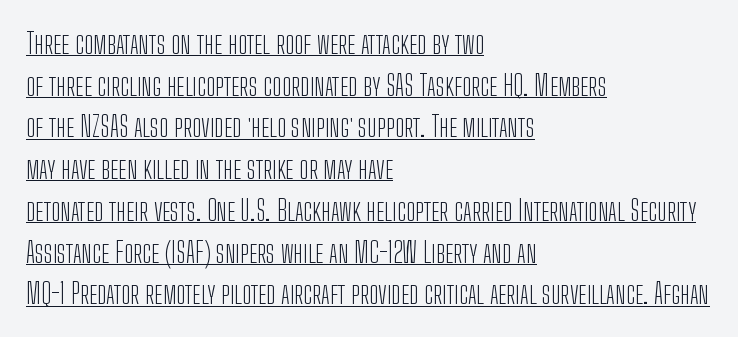
{"serif": "no", "italic": "no", "bold": "no", "weight": "light", "width": "condensed", "stroke_contrast": "low", "x_height": "medium", "monospaced": "no", "underline": "yes", "align": "left", "line_spacing": "normal", "line_spacing_ratio": 1.49, "letter_spacing": "normal", "letter_spacing_em": 0.0, "glyph_px": 28}
